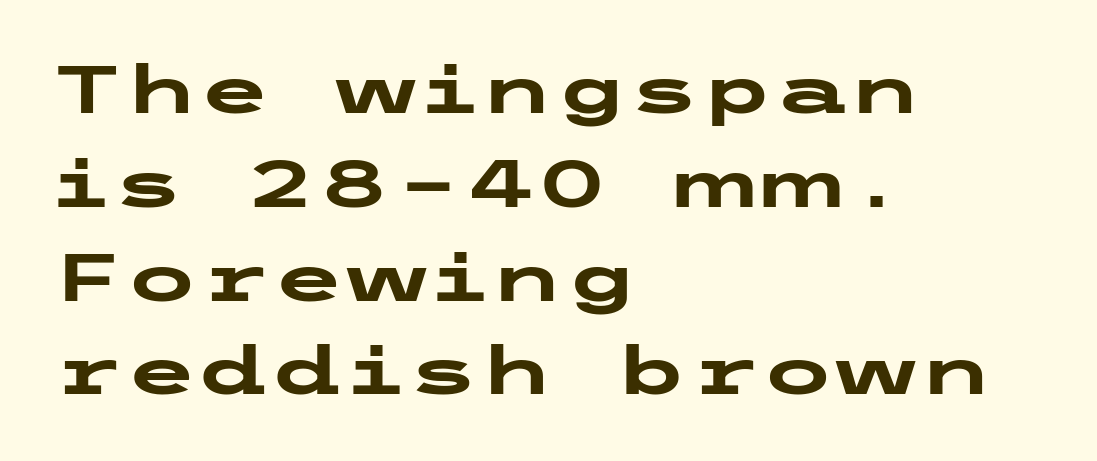
The image shows 67 px heavy, wide sans-serif type, upright; set left-aligned, normal line spacing (1.4x), normal letter spacing, not underlined; low stroke contrast and a medium x-height.
